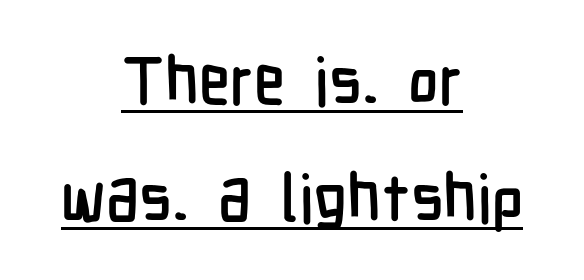
These lines keep a tight, regular rhythm from letter to letter. You can tell from the bare stems that sans-serif type was used. The whitespace from short lines is split evenly between both sides. Spacing verdict: proportional, widths tailored to each character.
